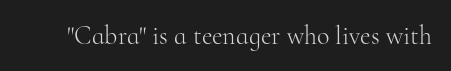
The image shows 26 px text type, upright; set normal letter spacing, not underlined.
